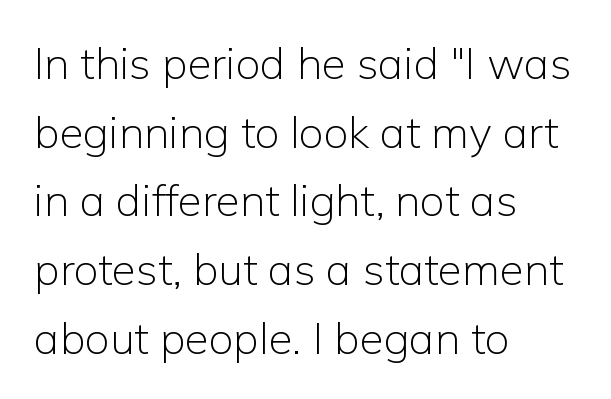
The image shows 44 px light sans-serif type, upright; set left-aligned, normal line spacing (1.56x), normal letter spacing, not underlined; low stroke contrast and a medium x-height.
